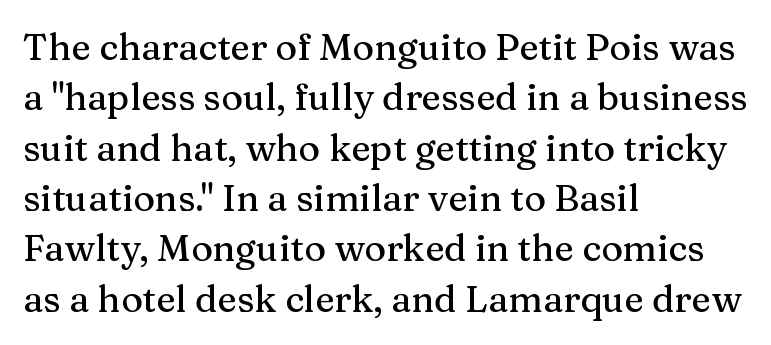
The image shows 37 px serif type, upright; set left-aligned, normal line spacing (1.36x), normal letter spacing, not underlined; medium stroke contrast and a medium x-height.
